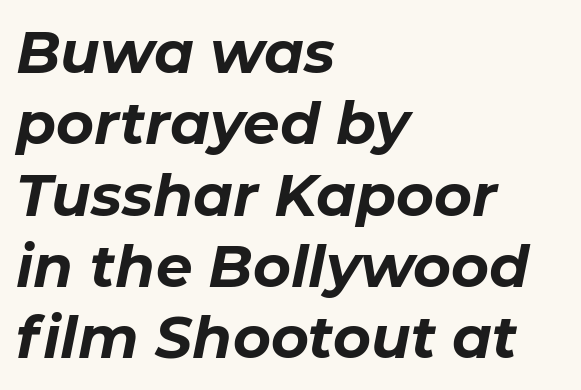
The image shows 58 px bold type, italic (leaning right); set left-aligned, line spacing 1.23x, normal letter spacing, not underlined; low stroke contrast and a medium x-height.
